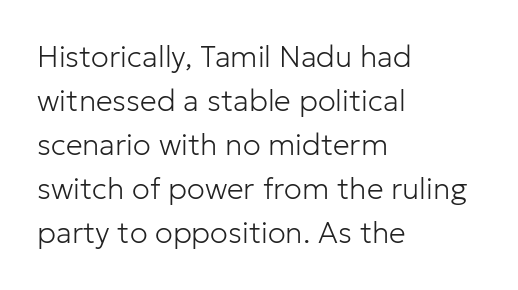
Q: Is the text bold? A: No.
Q: Is the text italic (slanted)? A: No, it is upright.
Q: Is the typeface a serif or a sans-serif typeface? A: Sans-serif.
Q: Is the text underlined? A: No.
Q: How is the paragraph aligned? A: Left-aligned.
Q: Is the spacing between letters normal or unusually wide? A: Normal.
Q: Is the spacing between lines tight, normal or loose? A: Normal.
Q: Width (condensed, normal, or wide)? A: Normal.
Q: Stroke contrast? A: Low.
Q: x-height? A: Medium.
Q: Monospaced? A: No.
